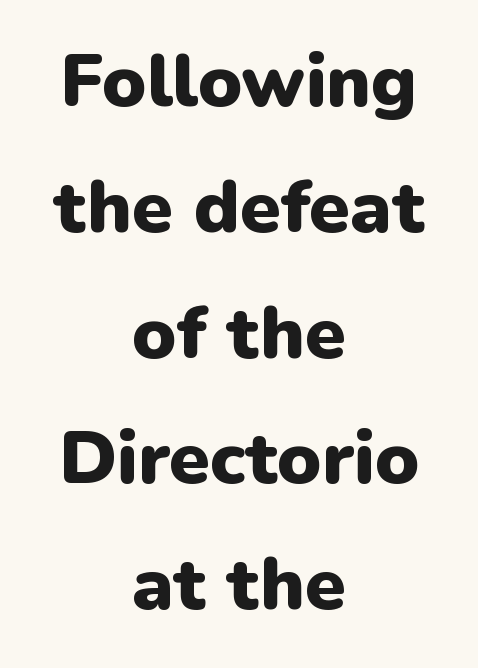
The image shows 74 px heavy sans-serif type, upright; set centered, normal line spacing (1.7x), normal letter spacing, not underlined; low stroke contrast and a medium x-height.
